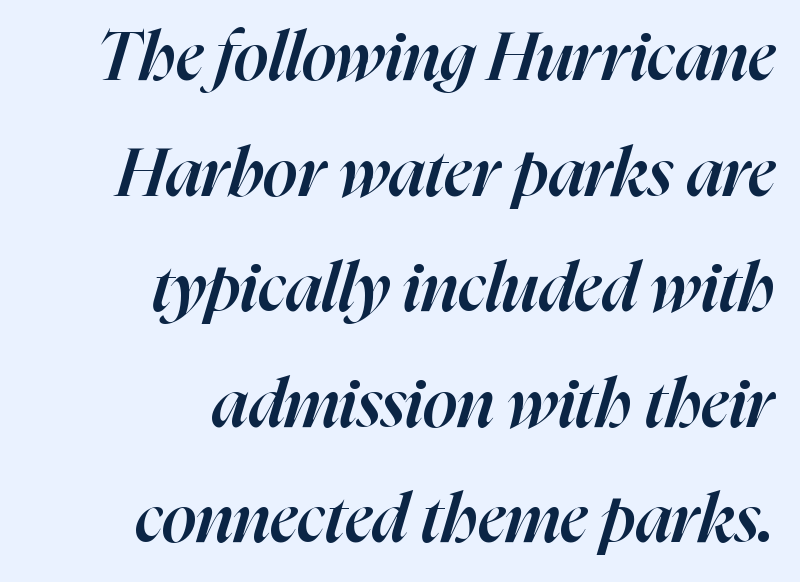
Stems and bowls a touch heavier than normal — semibold. Each letter keeps its own natural width here, so spacing adapts to shape. These lines were composed using italics. Summary of vertical rhythm: regular, with standard interline spacing.
